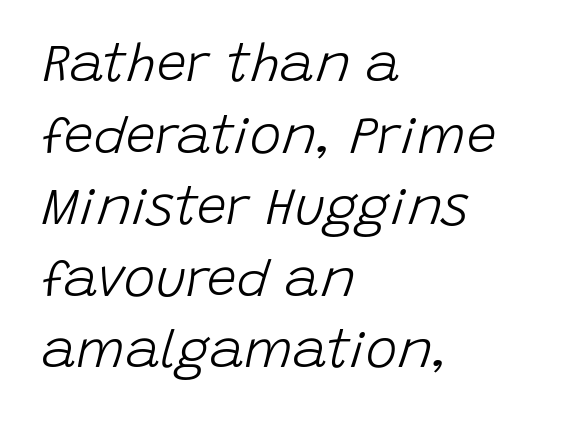
The image shows 53 px light type, italic (leaning right); set left-aligned, normal line spacing (1.35x), normal letter spacing, not underlined; low stroke contrast and a large x-height.
